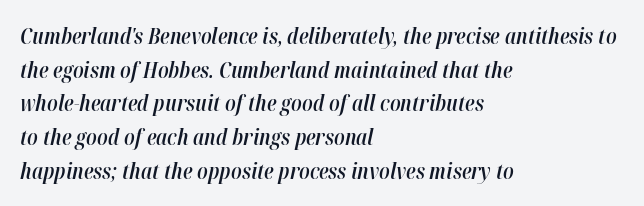
Q: Is the text bold? A: Semi-bold.
Q: Is the text italic (slanted)? A: Yes, it leans right by about 12 degrees.
Q: Is the text underlined? A: No.
Q: How is the paragraph aligned? A: Left-aligned.
Q: Is the spacing between letters normal or unusually wide? A: Normal.
Q: Is the spacing between lines tight, normal or loose? A: Normal.
